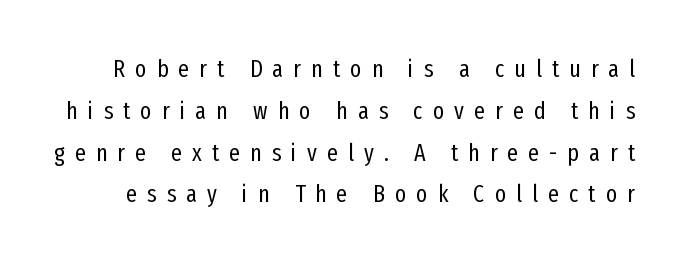
{"italic": "no", "bold": "no", "underline": "no", "line_spacing_ratio": 1.74, "letter_spacing": "wide", "letter_spacing_em": 0.42, "glyph_px": 24}
